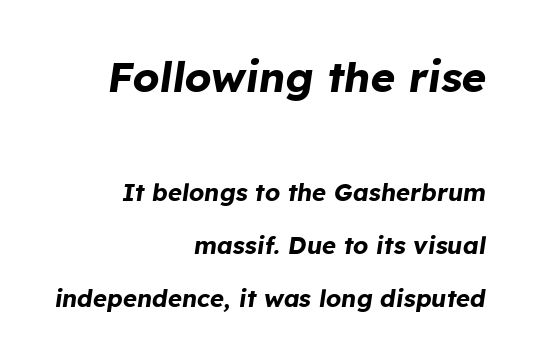
{"italic": "yes", "lean": "right", "slant_degrees": 8, "bold": "yes", "weight": "bold", "width": "normal", "stroke_contrast": "low", "x_height": "medium", "monospaced": "no", "underline": "no", "align": "right", "line_spacing": "loose", "line_spacing_ratio": 2.22, "letter_spacing": "normal", "letter_spacing_em": 0.0, "larger_block": "first", "size_ratio": 1.75, "glyph_px": 42}
